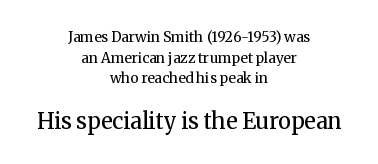
{"italic": "no", "bold": "no", "underline": "no", "align": "center", "line_spacing": "normal", "line_spacing_ratio": 1.47, "letter_spacing": "normal", "letter_spacing_em": 0.0, "larger_block": "second", "size_ratio": 1.57, "glyph_px": 22}
